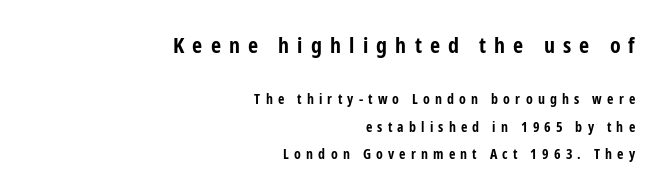
Does the bottom block carry the larger type? No, the top block does. Each new line begins a long way beneath the previous one. Is the type bold? Yes — the strokes are clearly thick and heavy. All the whitespace from short lines collects on the left.
